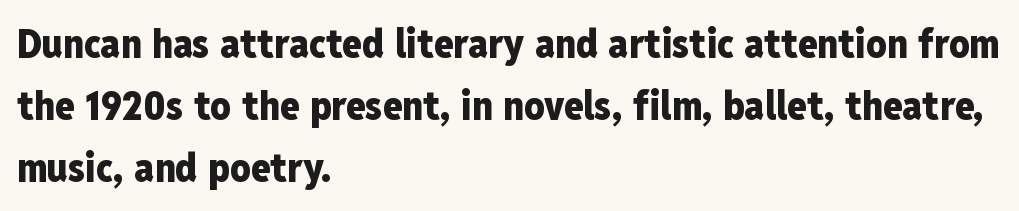
{"serif": "no", "italic": "no", "bold": "yes", "weight": "heavy", "width": "condensed", "stroke_contrast": "low", "x_height": "medium", "monospaced": "no", "underline": "no", "align": "left", "line_spacing": "normal", "line_spacing_ratio": 1.55, "letter_spacing": "normal", "letter_spacing_em": 0.0, "glyph_px": 40}
